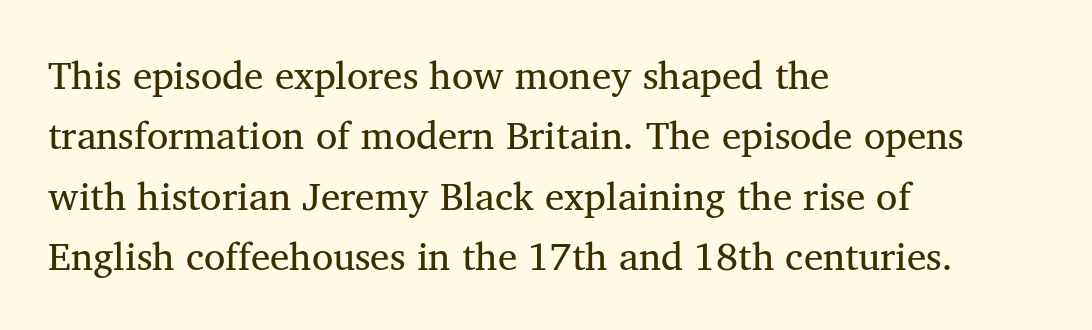
Interline gaps are of average width in this sample. The passage is arranged the way most books set body copy — flush left. The rendering keeps characters at their native spacing. Stroke thickness stays within the range of a standard reading face or lighter. Regarding serifs, this sample has them.
